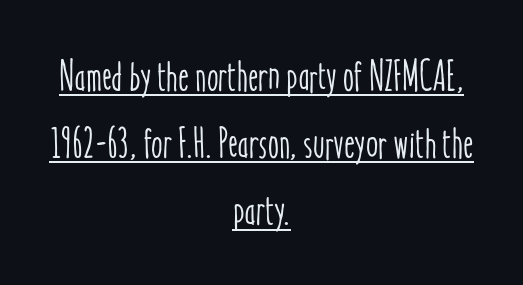
The image shows 42 px condensed type, upright; set centered, normal line spacing (1.6x), normal letter spacing, underlined; low stroke contrast and a medium x-height.
